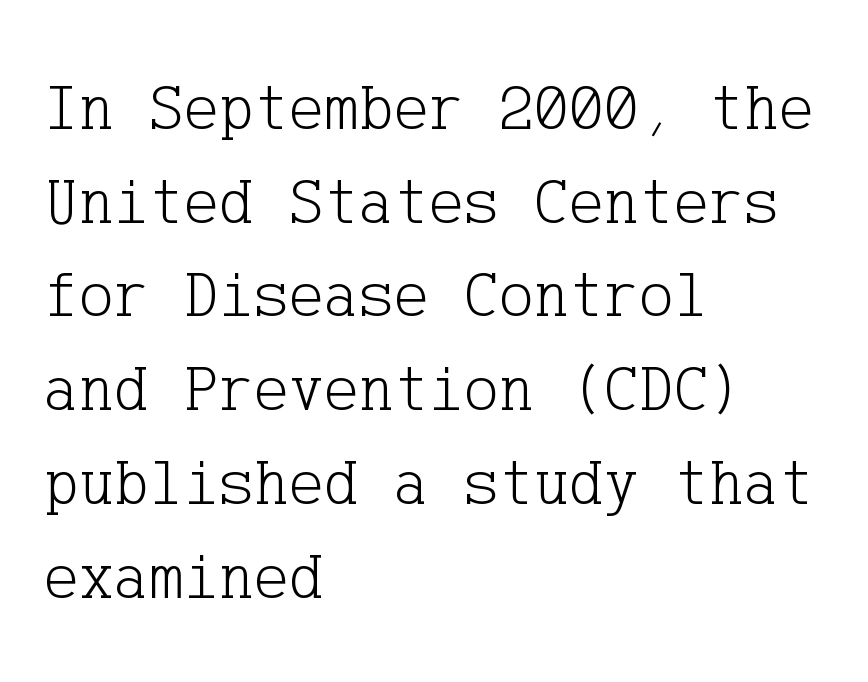
{"serif": "yes", "italic": "no", "bold": "no", "weight": "light", "width": "normal", "stroke_contrast": "low", "x_height": "medium", "underline": "no", "align": "left", "line_spacing": "normal", "line_spacing_ratio": 1.42, "letter_spacing": "normal", "letter_spacing_em": 0.0, "glyph_px": 66}
